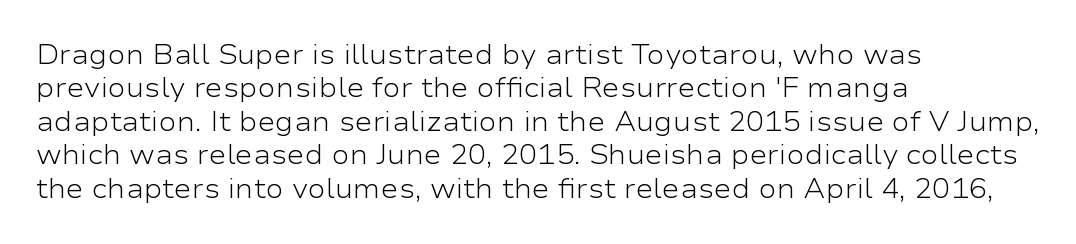
The image shows 27 px text type, upright; set left-aligned, line spacing 1.24x, normal letter spacing, not underlined.
